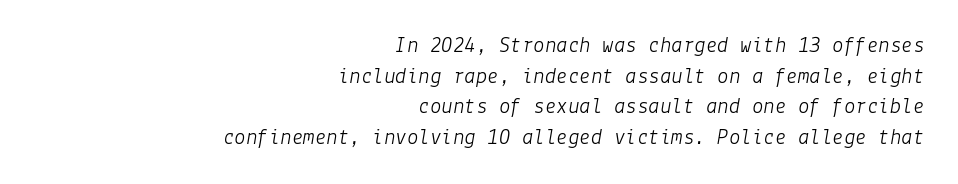
Q: Is the text bold? A: No.
Q: Is the text italic (slanted)? A: Yes, it leans right by about 9 degrees.
Q: Is the text underlined? A: No.
Q: How is the paragraph aligned? A: Right-aligned.
Q: Is the spacing between letters normal or unusually wide? A: Normal.
Q: Is the spacing between lines tight, normal or loose? A: Normal.
